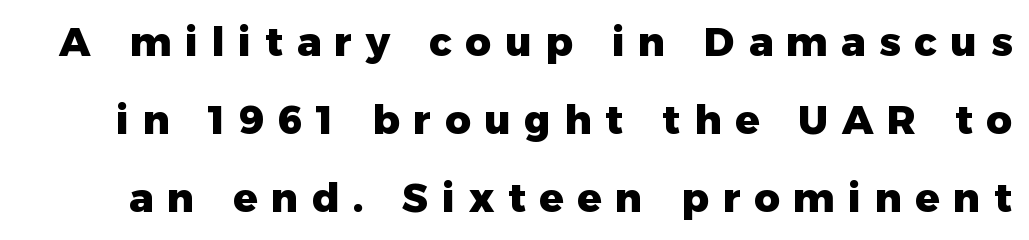
The image shows 40 px heavy sans-serif type, upright; set loose line spacing (1.95x), unusually wide letter spacing (+0.34 em), not underlined; low stroke contrast and a medium x-height.
